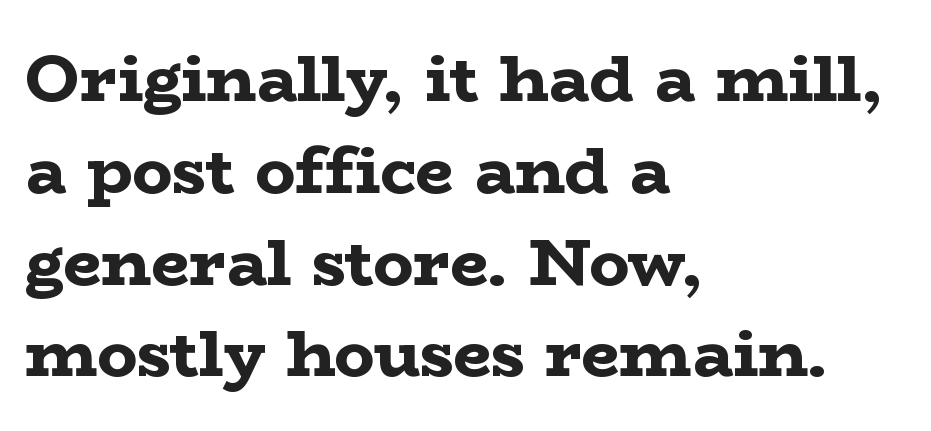
Q: Is the text bold? A: Yes.
Q: Is the text italic (slanted)? A: No, it is upright.
Q: Is the typeface a serif or a sans-serif typeface? A: Serif.
Q: Is the text underlined? A: No.
Q: How is the paragraph aligned? A: Left-aligned.
Q: Is the spacing between letters normal or unusually wide? A: Normal.
Q: Is the spacing between lines tight, normal or loose? A: Normal.
Q: Width (condensed, normal, or wide)? A: Wide.
Q: Stroke contrast? A: Low.
Q: x-height? A: Medium.
Q: Monospaced? A: No.
